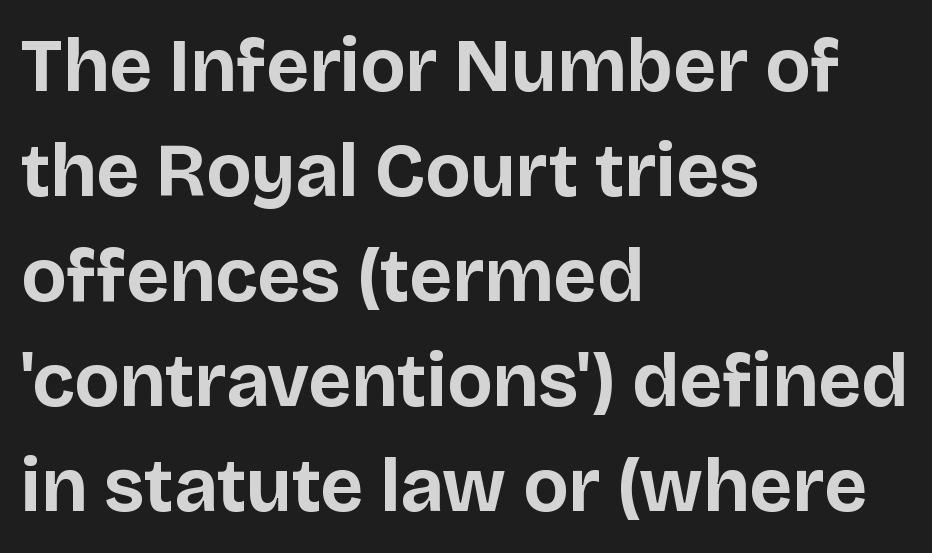
Q: Is the text bold? A: Yes.
Q: Is the text italic (slanted)? A: No, it is upright.
Q: Is the typeface a serif or a sans-serif typeface? A: Sans-serif.
Q: Is the text underlined? A: No.
Q: How is the paragraph aligned? A: Left-aligned.
Q: Is the spacing between letters normal or unusually wide? A: Normal.
Q: Is the spacing between lines tight, normal or loose? A: Normal.
Q: Width (condensed, normal, or wide)? A: Normal.
Q: Stroke contrast? A: Low.
Q: x-height? A: Large.
Q: Monospaced? A: No.
